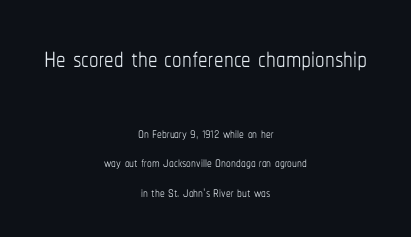
{"italic": "no", "bold": "no", "weight": "thin", "width": "condensed", "stroke_contrast": "low", "x_height": "medium", "monospaced": "no", "underline": "no", "align": "center", "line_spacing": "normal", "line_spacing_ratio": 1.56, "letter_spacing": "normal", "letter_spacing_em": 0.0, "larger_block": "first", "size_ratio": 2.0, "glyph_px": 38}
